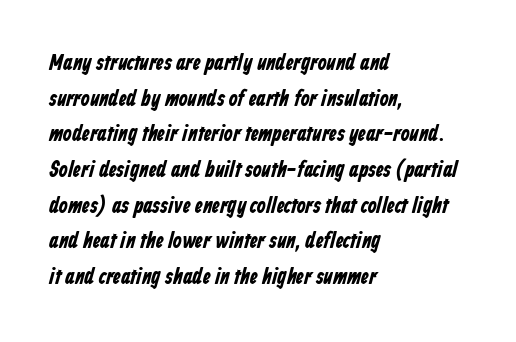
{"bold": "yes", "underline": "no", "align": "left", "line_spacing": "normal", "line_spacing_ratio": 1.55, "letter_spacing": "normal", "letter_spacing_em": 0.0, "glyph_px": 23}
